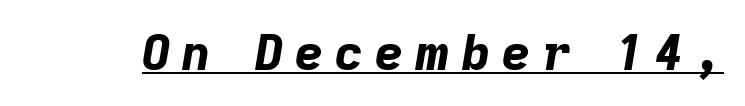
Stroke thickness is high; the sample reads as a true bold. If you drew a line through each stem, it would be angled. You could not count columns in this text — the font is proportionally spaced. Someone cranked the tracking dial way up on this one. The lettering is marked with a stroke running underneath it.
